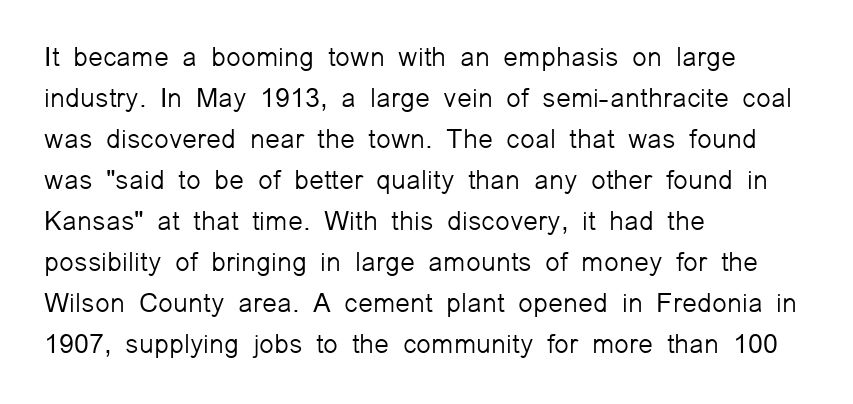
On a weight scale, this lands at 450 or below. The passage shown has conventional tracking throughout. A normal amount of white space separates one row of letters from the next. The rag falls on the right side of this text block.
